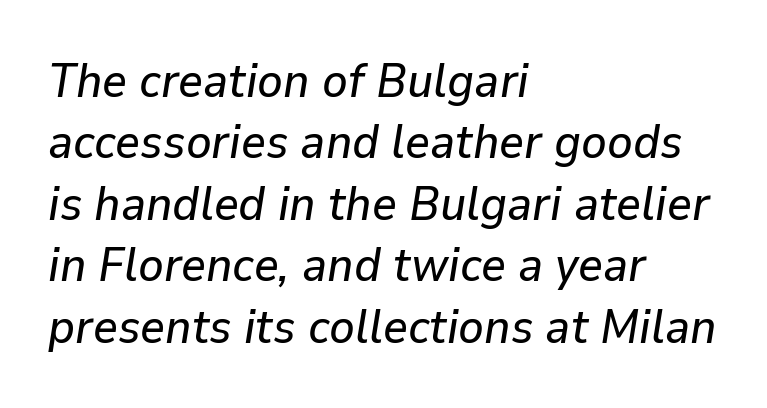
{"italic": "yes", "lean": "right", "slant_degrees": 9, "width": "normal", "stroke_contrast": "low", "x_height": "medium", "monospaced": "no", "underline": "no", "align": "left", "line_spacing": "normal", "line_spacing_ratio": 1.28, "letter_spacing": "normal", "letter_spacing_em": 0.0, "glyph_px": 48}
